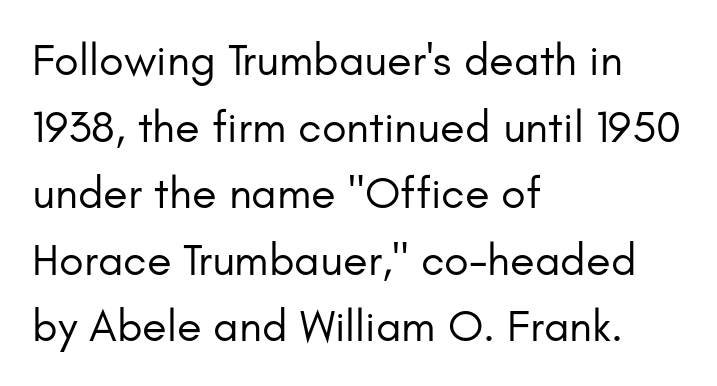
Q: Is the text bold? A: No.
Q: Is the text italic (slanted)? A: No, it is upright.
Q: Is the typeface a serif or a sans-serif typeface? A: Sans-serif.
Q: Is the text underlined? A: No.
Q: How is the paragraph aligned? A: Left-aligned.
Q: Is the spacing between letters normal or unusually wide? A: Normal.
Q: Is the spacing between lines tight, normal or loose? A: Normal.
Q: Width (condensed, normal, or wide)? A: Normal.
Q: Stroke contrast? A: Low.
Q: x-height? A: Small.
Q: Monospaced? A: No.
